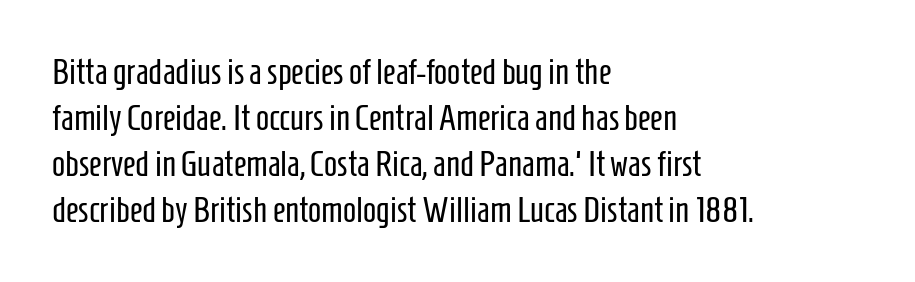
The image shows 35 px regular-weight, condensed sans-serif type, upright; set left-aligned, normal line spacing (1.31x), normal letter spacing, not underlined; low stroke contrast and a medium x-height.
